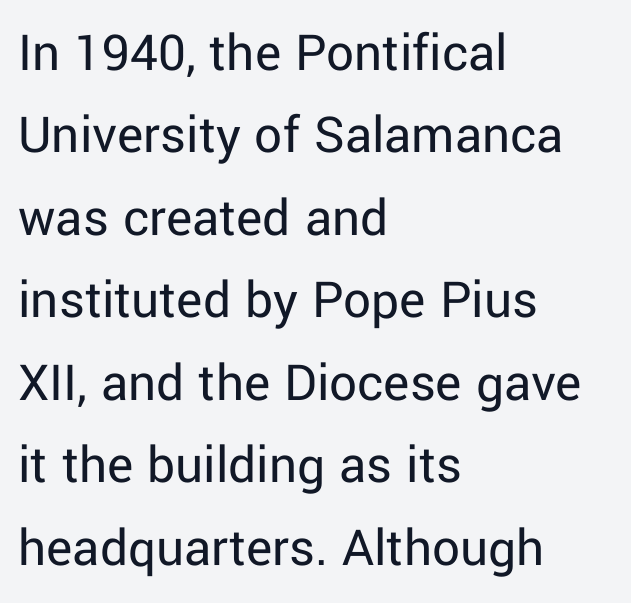
The image shows 55 px regular-weight sans-serif type, upright; set left-aligned, normal line spacing (1.5x), normal letter spacing, not underlined; low stroke contrast and a medium x-height.
